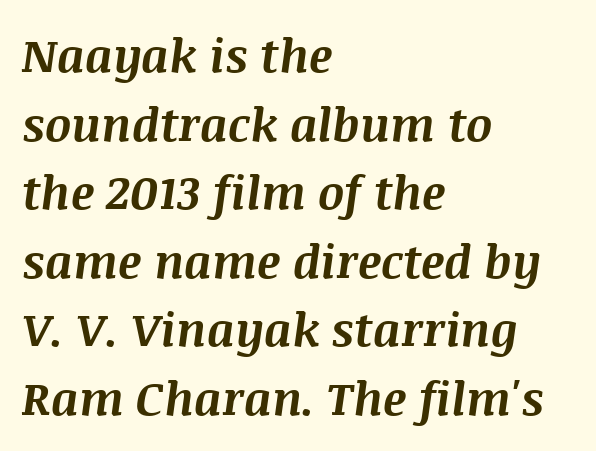
Q: Is the text bold? A: Yes.
Q: Is the text italic (slanted)? A: Yes, it leans right by about 8 degrees.
Q: Is the text underlined? A: No.
Q: How is the paragraph aligned? A: Left-aligned.
Q: Is the spacing between letters normal or unusually wide? A: Normal.
Q: Is the spacing between lines tight, normal or loose? A: Normal.
Q: Width (condensed, normal, or wide)? A: Normal.
Q: Stroke contrast? A: Medium.
Q: x-height? A: Large.
Q: Monospaced? A: No.
